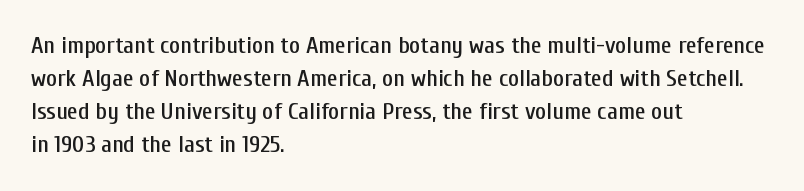
{"italic": "no", "underline": "no", "align": "left", "line_spacing": "normal", "line_spacing_ratio": 1.38, "letter_spacing": "normal", "letter_spacing_em": 0.0, "glyph_px": 24}
